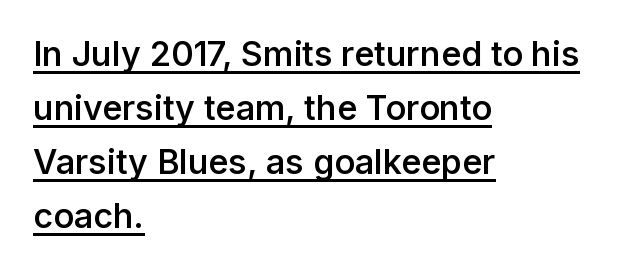
Has an underline been added? It has. Does the copy run flush right? No — it runs flush left. One glance says typical: line gaps are just what's usual. The letters stand upright; this is a roman face.
